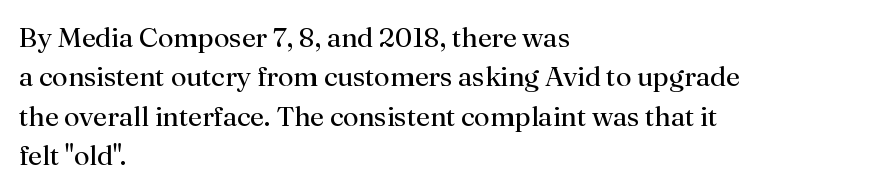
Q: Is the text bold? A: No.
Q: Is the text italic (slanted)? A: No, it is upright.
Q: Is the typeface a serif or a sans-serif typeface? A: Serif.
Q: Is the text underlined? A: No.
Q: How is the paragraph aligned? A: Left-aligned.
Q: Is the spacing between letters normal or unusually wide? A: Normal.
Q: Is the spacing between lines tight, normal or loose? A: Normal.
Q: Width (condensed, normal, or wide)? A: Normal.
Q: Stroke contrast? A: Medium.
Q: x-height? A: Small.
Q: Monospaced? A: No.
